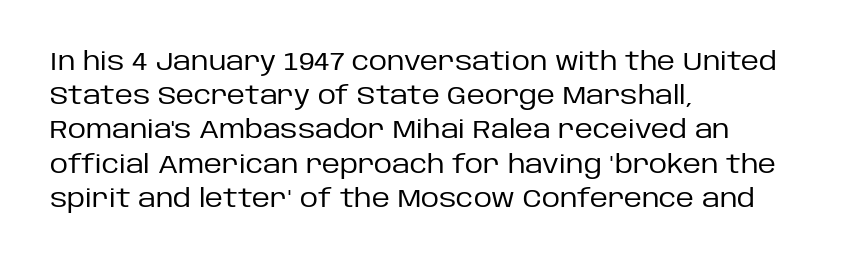
{"italic": "no", "bold": "no", "underline": "no", "align": "left", "line_spacing": "normal", "line_spacing_ratio": 1.37, "letter_spacing": "normal", "letter_spacing_em": 0.0, "glyph_px": 25}
